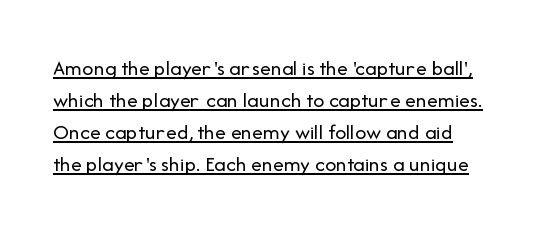
The image shows 22 px text type, upright; set normal line spacing (1.46x), normal letter spacing, underlined.
